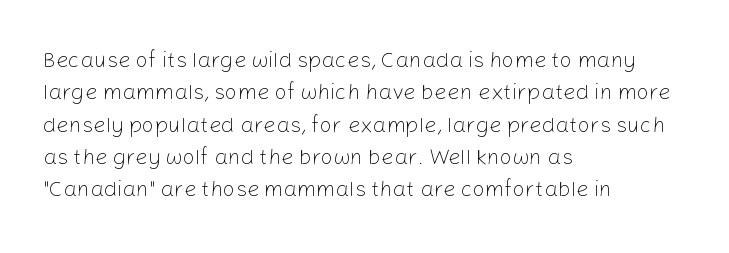
Q: Is the text bold? A: No.
Q: Is the text italic (slanted)? A: No, it is upright.
Q: Is the text underlined? A: No.
Q: How is the paragraph aligned? A: Left-aligned.
Q: Is the spacing between letters normal or unusually wide? A: Normal.
Q: Is the spacing between lines tight, normal or loose? A: Normal.
